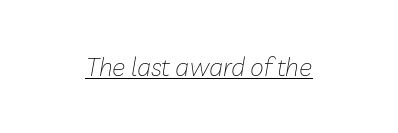
The type is set solid horizontally, with unmodified tracking. The whole block is typeset with a tilt. This rendering features underlined lettering. On a weight scale, this lands at 450 or below.
